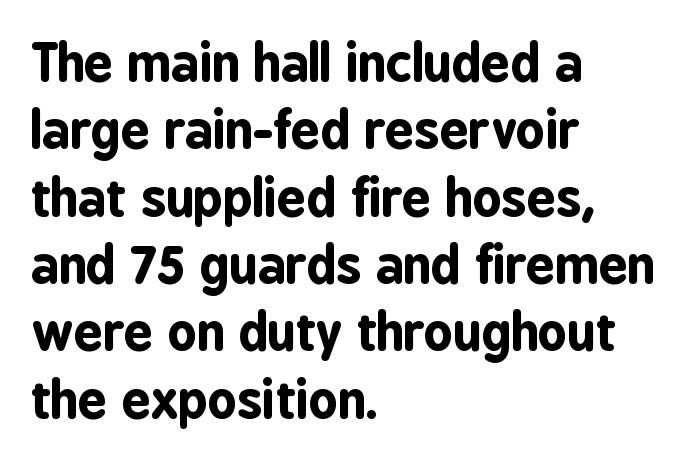
The image shows 51 px bold, condensed sans-serif type, upright; set left-aligned, normal line spacing (1.32x), normal letter spacing, not underlined; low stroke contrast and a medium x-height.
